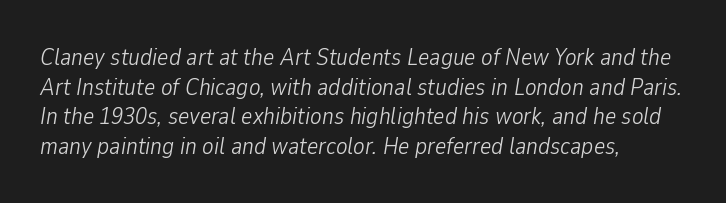
{"italic": "yes", "lean": "right", "slant_degrees": 9, "bold": "no", "underline": "no", "align": "left", "line_spacing_ratio": 1.23, "letter_spacing": "normal", "letter_spacing_em": 0.0, "glyph_px": 24}
